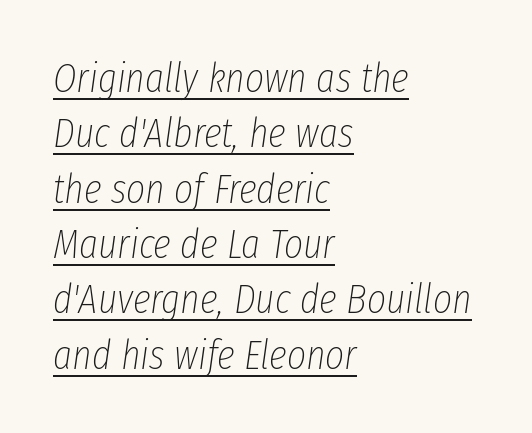
Q: Is the text bold? A: No.
Q: Is the text italic (slanted)? A: Yes, it leans right by about 8 degrees.
Q: Is the text underlined? A: Yes.
Q: How is the paragraph aligned? A: Left-aligned.
Q: Is the spacing between letters normal or unusually wide? A: Normal.
Q: Is the spacing between lines tight, normal or loose? A: Normal.
Q: Width (condensed, normal, or wide)? A: Condensed.
Q: Stroke contrast? A: Low.
Q: x-height? A: Medium.
Q: Monospaced? A: No.
